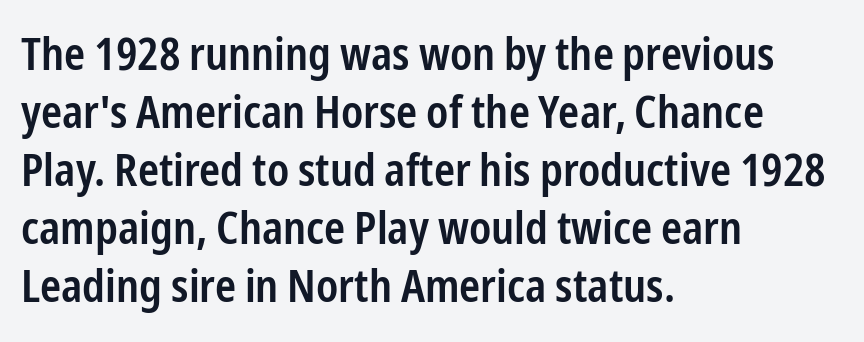
Q: Is the text bold? A: Semi-bold.
Q: Is the text italic (slanted)? A: No, it is upright.
Q: Is the typeface a serif or a sans-serif typeface? A: Sans-serif.
Q: Is the text underlined? A: No.
Q: How is the paragraph aligned? A: Left-aligned.
Q: Is the spacing between letters normal or unusually wide? A: Normal.
Q: Is the spacing between lines tight, normal or loose? A: Normal.
Q: Width (condensed, normal, or wide)? A: Condensed.
Q: Stroke contrast? A: Low.
Q: x-height? A: Medium.
Q: Monospaced? A: No.
